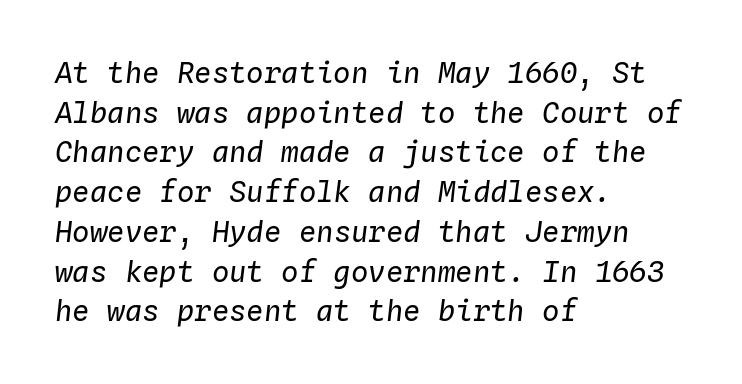
This sample keeps an unexceptional amount of space between lines. Heaviness? Minimal to ordinary, like unemphasized prose. The space beneath each line is pristine and unruled. Think of a typewriter: that constant character pitch is what you see here.
